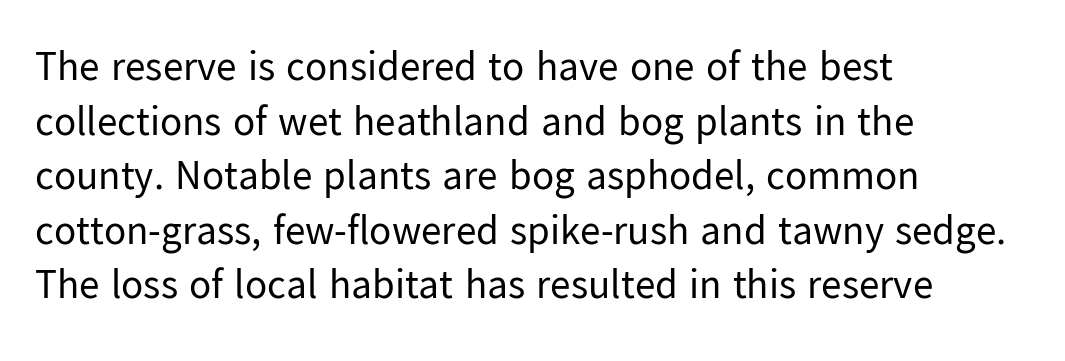
This sample has the flowing, uneven cadence of proportional lettering. The rag falls on the right side of this text block. The rendering shows plain stroke endings on the letterforms — a sans-serif design. Compared with typical body copy, the letter spacing here is the same.
